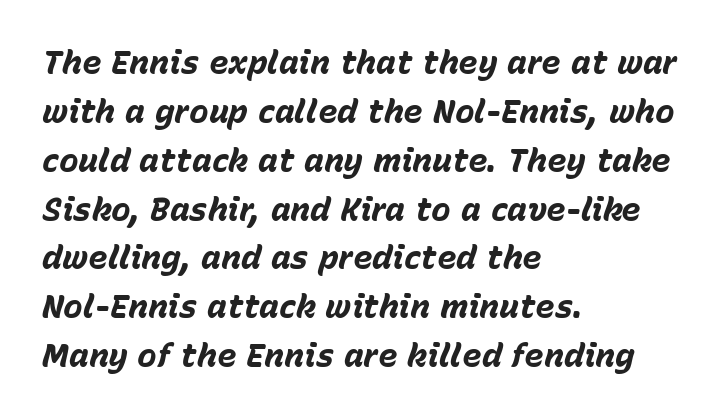
As a designer I'd log this as weight 700, bold. The line-height multiplier appears to be the usual default. Character widths vary here, with narrow letters taking less room than wide ones. These lines are set flush left with a ragged right edge. The tracking reads as untouched default to a designer's eye. Unmarked baselines from the first word to the last.
